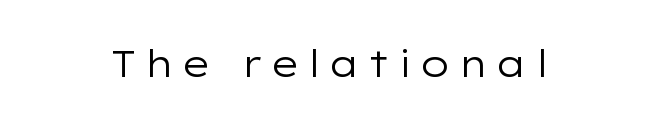
The image shows 38 px regular-weight, wide sans-serif type, upright; set unusually wide letter spacing (+0.2 em), not underlined; low stroke contrast and a medium x-height.
